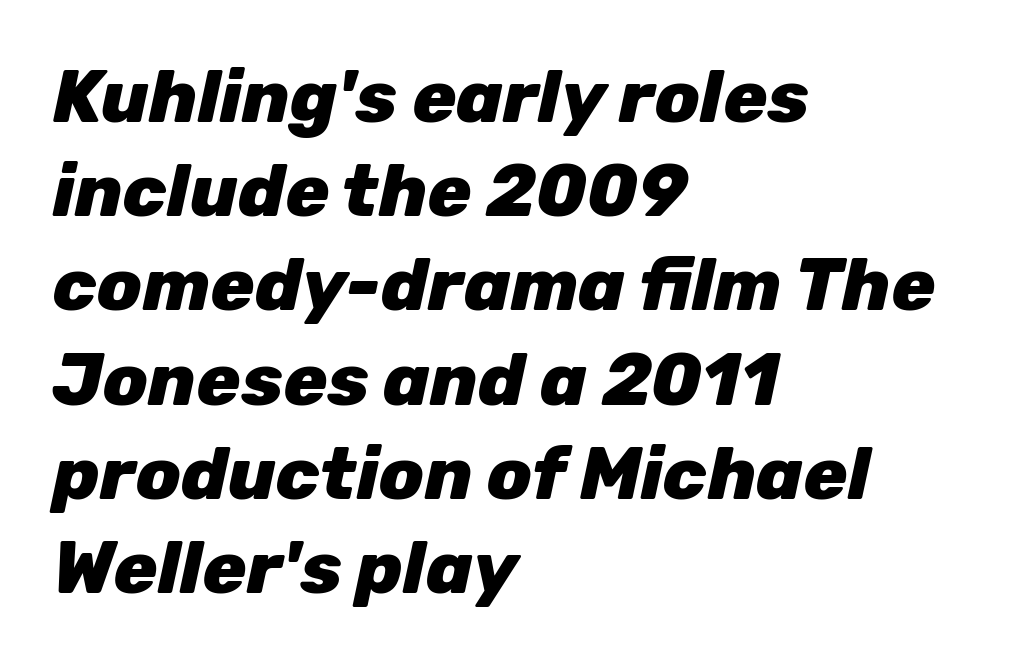
Q: Is the text bold? A: Yes.
Q: Is the text italic (slanted)? A: Yes, it leans right by about 12 degrees.
Q: Is the text underlined? A: No.
Q: How is the paragraph aligned? A: Left-aligned.
Q: Is the spacing between letters normal or unusually wide? A: Normal.
Q: Is the spacing between lines tight, normal or loose? A: Normal.
Q: Width (condensed, normal, or wide)? A: Normal.
Q: Stroke contrast? A: Low.
Q: x-height? A: Medium.
Q: Monospaced? A: No.
